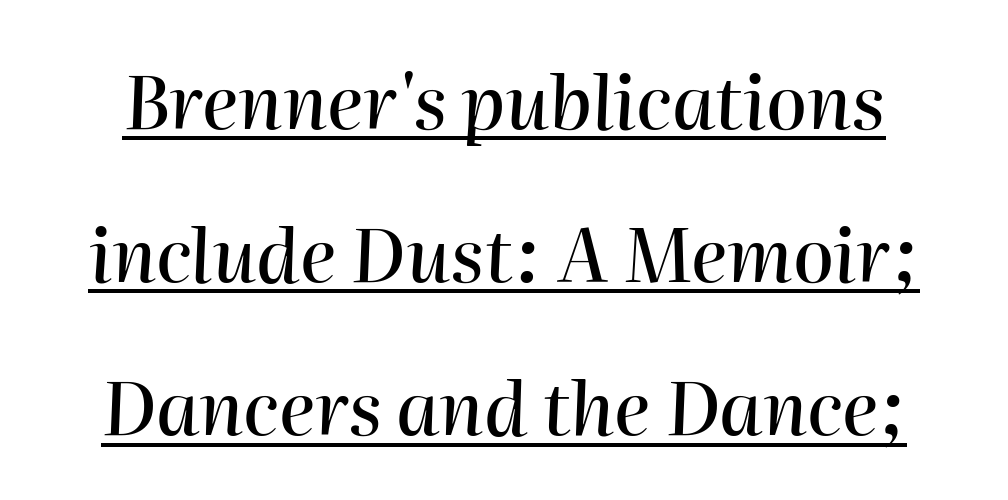
{"italic": "yes", "lean": "right", "slant_degrees": 2, "width": "normal", "stroke_contrast": "high", "x_height": "medium", "monospaced": "no", "underline": "yes", "line_spacing": "loose", "line_spacing_ratio": 2.07, "letter_spacing": "normal", "letter_spacing_em": 0.0, "glyph_px": 74}
